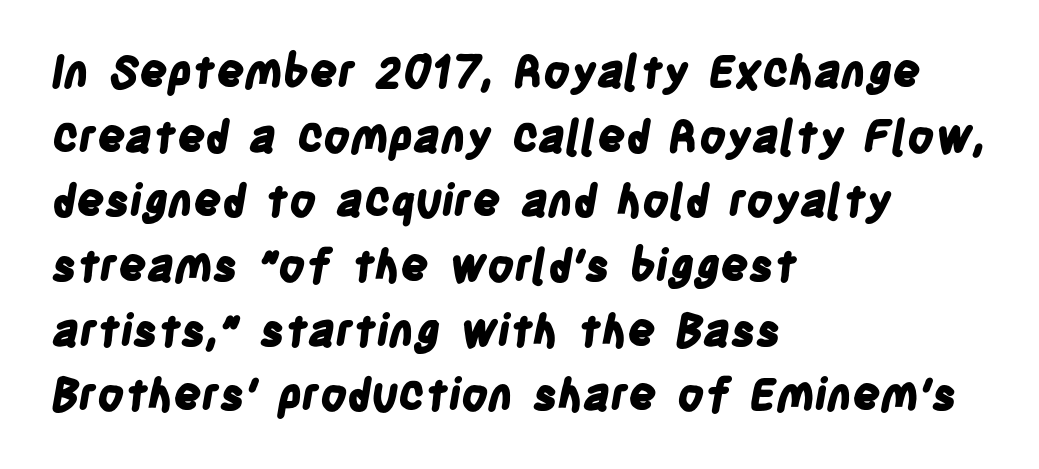
The image shows 44 px bold, condensed sans-serif type; set left-aligned, normal line spacing (1.47x), normal letter spacing, not underlined; low stroke contrast and a large x-height.
